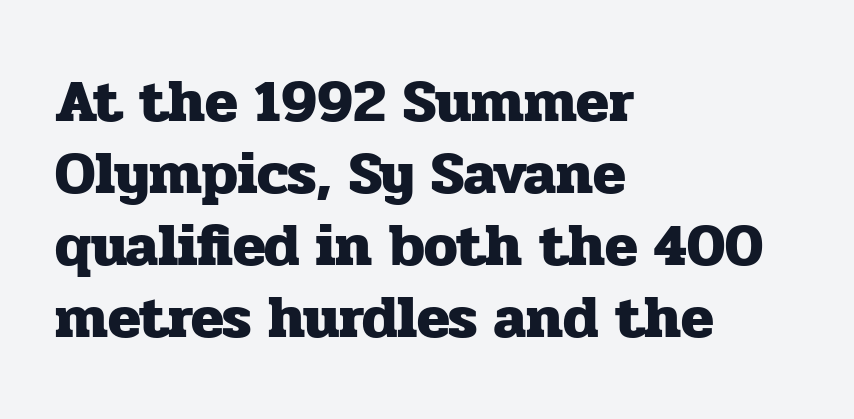
The image shows 60 px heavy serif type, upright; set left-aligned, line spacing 1.2x, normal letter spacing, not underlined; low stroke contrast and a medium x-height.
